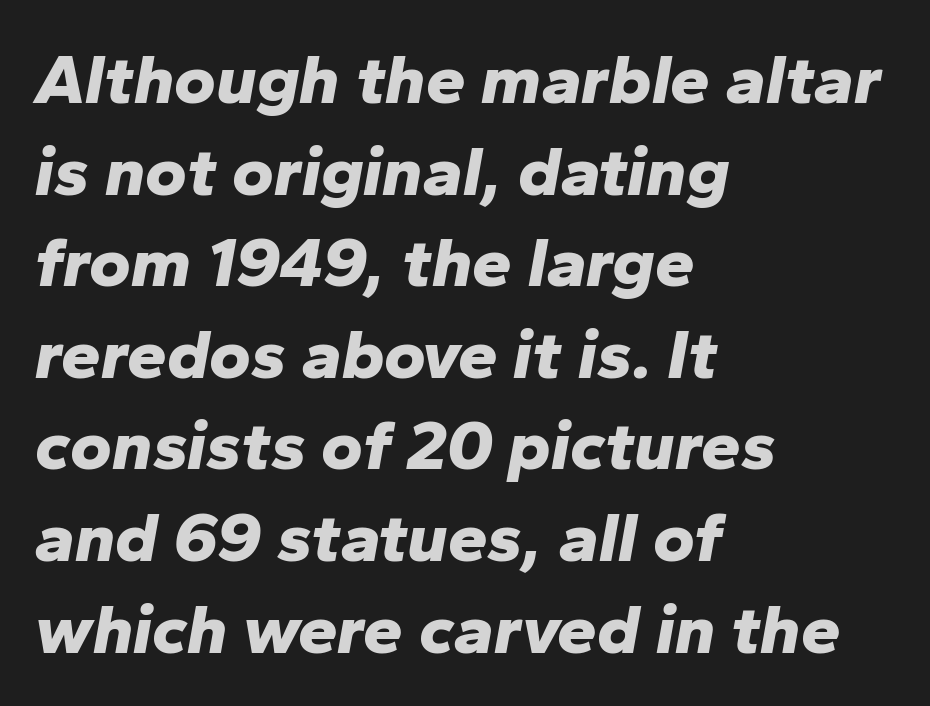
Q: Is the text bold? A: Yes.
Q: Is the text italic (slanted)? A: Yes, it leans right by about 10 degrees.
Q: Is the text underlined? A: No.
Q: How is the paragraph aligned? A: Left-aligned.
Q: Is the spacing between letters normal or unusually wide? A: Normal.
Q: Is the spacing between lines tight, normal or loose? A: Normal.
Q: Width (condensed, normal, or wide)? A: Normal.
Q: Stroke contrast? A: Low.
Q: x-height? A: Medium.
Q: Monospaced? A: No.
